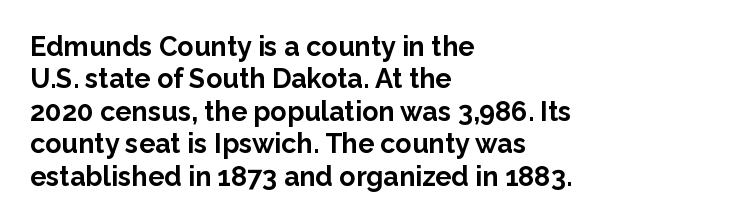
The space directly below the letters is spotless. Heavy-handed strokes throughout: this text is bold. If you drew a ruler down the left edge, every line would touch it. Italic: no, the glyphs are upright roman. Nobody touched the tracking dial on this one.
